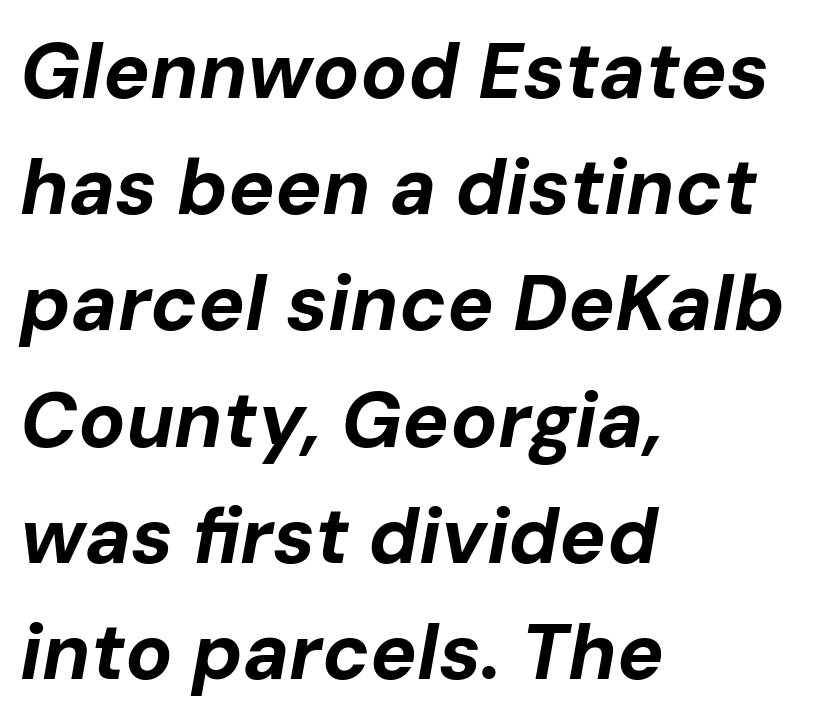
The image shows 78 px bold type, italic (leaning right); set left-aligned, normal line spacing (1.49x), normal letter spacing, not underlined; low stroke contrast and a medium x-height.
